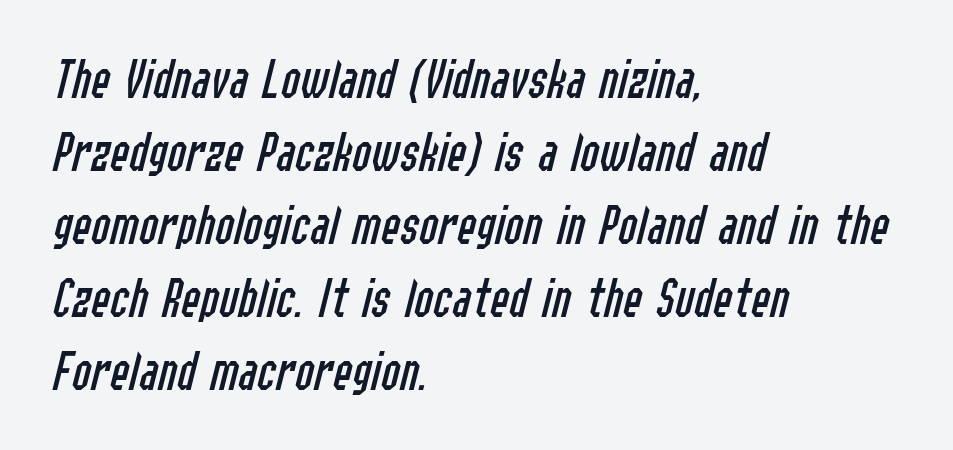
The image shows 57 px regular-weight, condensed type, italic (leaning right); set left-aligned, normal line spacing (1.28x), normal letter spacing, not underlined; low stroke contrast and a medium x-height.
